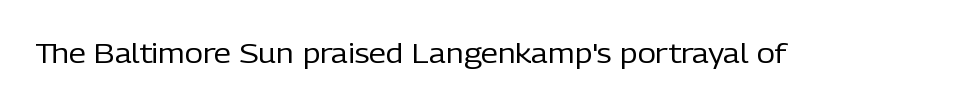
{"serif": "no", "italic": "no", "bold": "no", "weight": "regular", "width": "normal", "stroke_contrast": "low", "x_height": "medium", "monospaced": "no", "underline": "no", "letter_spacing": "normal", "letter_spacing_em": 0.0, "glyph_px": 28}
